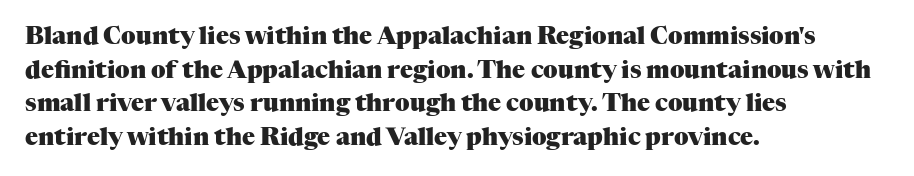
{"italic": "no", "bold": "yes", "underline": "no", "align": "left", "line_spacing": "normal", "line_spacing_ratio": 1.4, "letter_spacing": "normal", "letter_spacing_em": 0.0, "glyph_px": 24}
